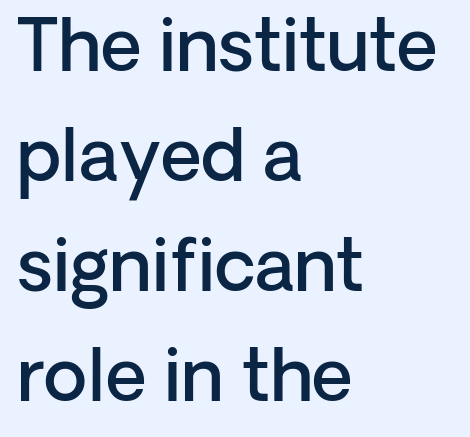
The image shows 71 px semibold sans-serif type, upright; set left-aligned, normal line spacing (1.55x), normal letter spacing, not underlined; low stroke contrast and a medium x-height.
